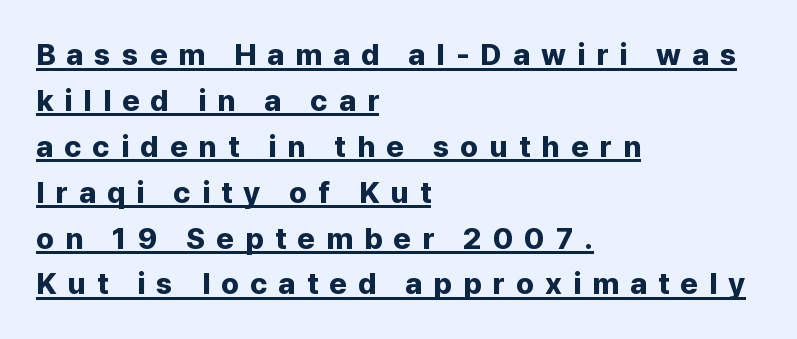
{"serif": "no", "italic": "no", "bold": "yes", "weight": "bold", "width": "normal", "stroke_contrast": "low", "x_height": "medium", "monospaced": "no", "underline": "yes", "align": "left", "line_spacing": "normal", "line_spacing_ratio": 1.53, "letter_spacing": "wide", "letter_spacing_em": 0.37, "glyph_px": 30}
